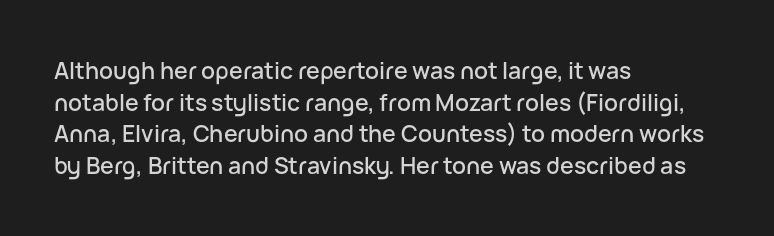
Q: Is the text italic (slanted)? A: No, it is upright.
Q: Is the text underlined? A: No.
Q: How is the paragraph aligned? A: Left-aligned.
Q: Is the spacing between letters normal or unusually wide? A: Normal.
Q: Is the spacing between lines tight, normal or loose? A: Normal.
